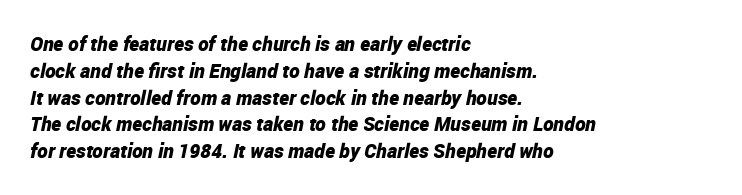
The image shows 20 px bold type, italic (leaning right); set left-aligned, normal line spacing (1.34x), normal letter spacing, not underlined.
